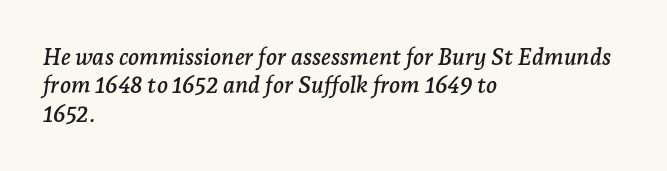
Q: Is the text italic (slanted)? A: Yes, it leans right by about 7 degrees.
Q: Is the text underlined? A: No.
Q: How is the paragraph aligned? A: Left-aligned.
Q: Is the spacing between letters normal or unusually wide? A: Normal.
